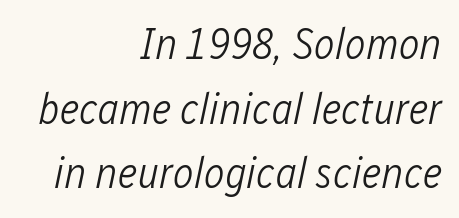
{"italic": "yes", "lean": "right", "slant_degrees": 12, "bold": "no", "weight": "light", "width": "condensed", "stroke_contrast": "low", "x_height": "medium", "monospaced": "no", "underline": "no", "align": "right", "line_spacing": "normal", "line_spacing_ratio": 1.47, "letter_spacing": "normal", "letter_spacing_em": 0.0, "glyph_px": 44}
